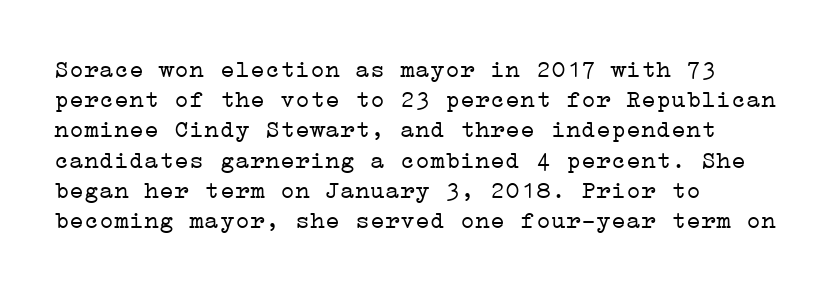
Q: Is the text bold? A: No.
Q: Is the text italic (slanted)? A: No, it is upright.
Q: Is the text underlined? A: No.
Q: How is the paragraph aligned? A: Left-aligned.
Q: Is the spacing between letters normal or unusually wide? A: Normal.
